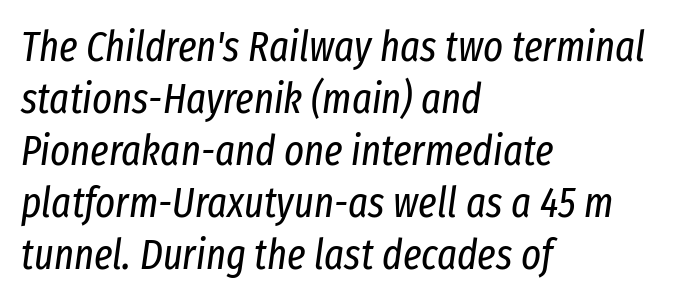
{"italic": "yes", "lean": "right", "slant_degrees": 8, "bold": "no", "weight": "regular", "width": "condensed", "stroke_contrast": "low", "x_height": "medium", "monospaced": "no", "underline": "no", "align": "left", "line_spacing_ratio": 1.24, "letter_spacing": "normal", "letter_spacing_em": 0.0, "glyph_px": 42}
